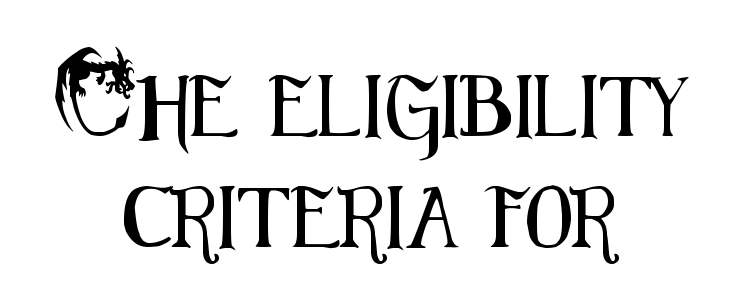
Q: Is the text italic (slanted)? A: No, it is upright.
Q: Is the typeface a serif or a sans-serif typeface? A: Sans-serif.
Q: Is the text underlined? A: No.
Q: How is the paragraph aligned? A: Centered.
Q: Is the spacing between letters normal or unusually wide? A: Normal.
Q: Width (condensed, normal, or wide)? A: Condensed.
Q: Stroke contrast? A: Medium.
Q: x-height? A: Small.
Q: Monospaced? A: No.
